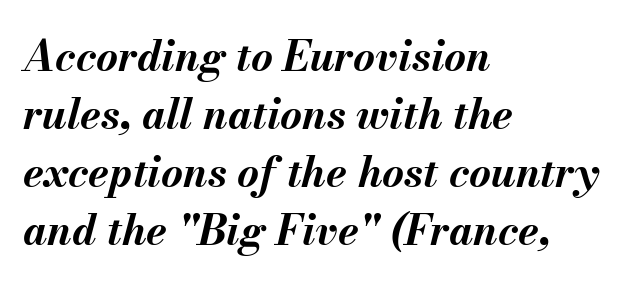
Q: Is the text bold? A: Yes.
Q: Is the text italic (slanted)? A: Yes, it leans right by about 13 degrees.
Q: Is the text underlined? A: No.
Q: How is the paragraph aligned? A: Left-aligned.
Q: Is the spacing between letters normal or unusually wide? A: Normal.
Q: Is the spacing between lines tight, normal or loose? A: Normal.
Q: Width (condensed, normal, or wide)? A: Normal.
Q: Stroke contrast? A: Medium.
Q: x-height? A: Small.
Q: Monospaced? A: No.
